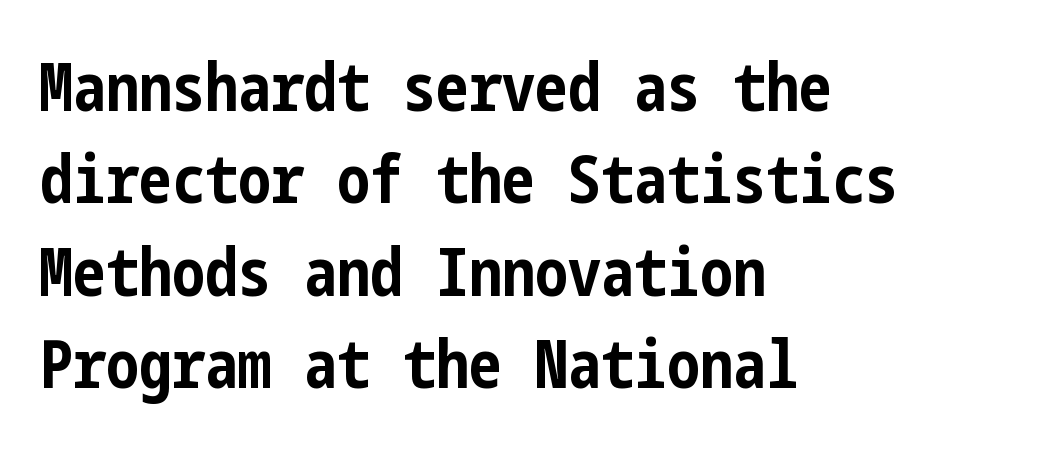
{"serif": "no", "italic": "no", "bold": "yes", "weight": "bold", "width": "condensed", "stroke_contrast": "low", "x_height": "medium", "underline": "no", "align": "left", "line_spacing": "normal", "line_spacing_ratio": 1.4, "letter_spacing": "normal", "letter_spacing_em": 0.0, "glyph_px": 66}
